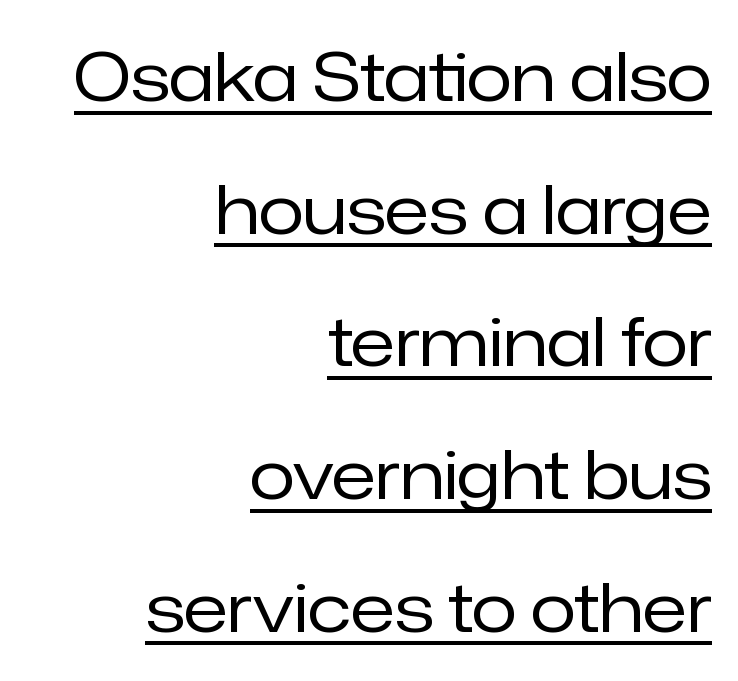
The image shows 67 px regular-weight sans-serif type, upright; set right-aligned, loose line spacing (1.98x), normal letter spacing, underlined; low stroke contrast and a medium x-height.
